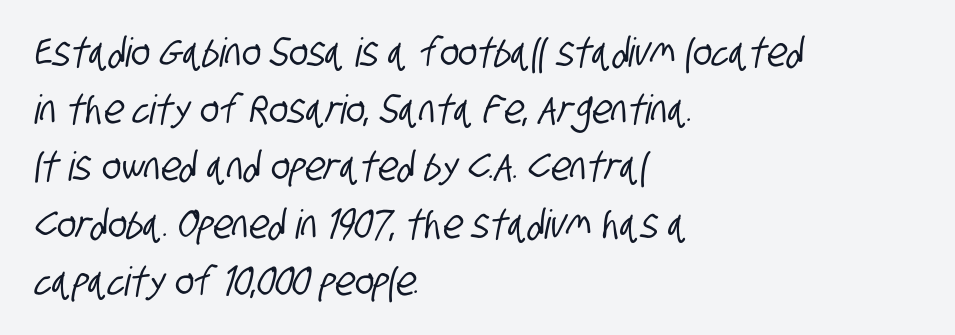
{"serif": "no", "width": "condensed", "stroke_contrast": "low", "x_height": "large", "monospaced": "no", "underline": "no", "align": "left", "line_spacing": "normal", "line_spacing_ratio": 1.43, "letter_spacing": "normal", "letter_spacing_em": 0.0, "glyph_px": 40}
